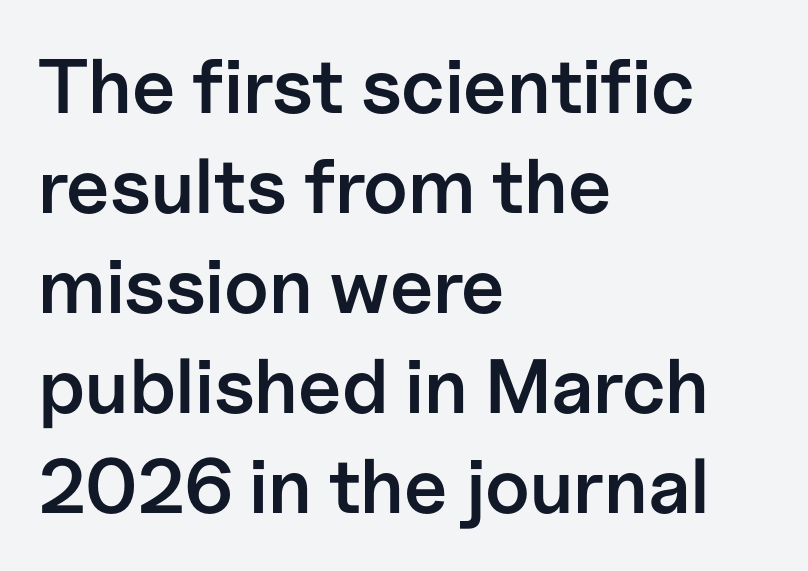
{"serif": "no", "italic": "no", "bold": "semi", "weight": "semibold", "width": "normal", "stroke_contrast": "low", "x_height": "medium", "monospaced": "no", "underline": "no", "align": "left", "line_spacing": "normal", "line_spacing_ratio": 1.3, "letter_spacing": "normal", "letter_spacing_em": 0.0, "glyph_px": 77}
